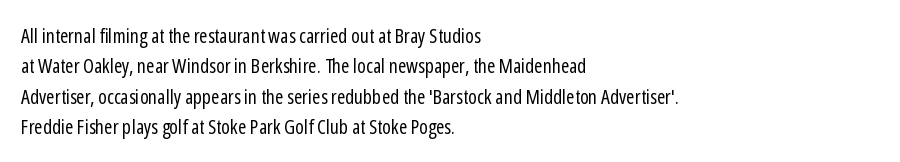
Q: Is the text bold? A: No.
Q: Is the text italic (slanted)? A: No, it is upright.
Q: Is the text underlined? A: No.
Q: How is the paragraph aligned? A: Left-aligned.
Q: Is the spacing between letters normal or unusually wide? A: Normal.
Q: Is the spacing between lines tight, normal or loose? A: Normal.
